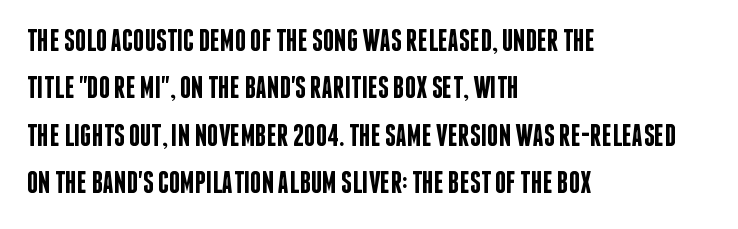
Q: Is the text bold? A: Semi-bold.
Q: Is the text italic (slanted)? A: No, it is upright.
Q: Is the typeface a serif or a sans-serif typeface? A: Sans-serif.
Q: Is the text underlined? A: No.
Q: How is the paragraph aligned? A: Left-aligned.
Q: Is the spacing between letters normal or unusually wide? A: Normal.
Q: Is the spacing between lines tight, normal or loose? A: Normal.
Q: Width (condensed, normal, or wide)? A: Condensed.
Q: Stroke contrast? A: Low.
Q: x-height? A: Large.
Q: Monospaced? A: No.
